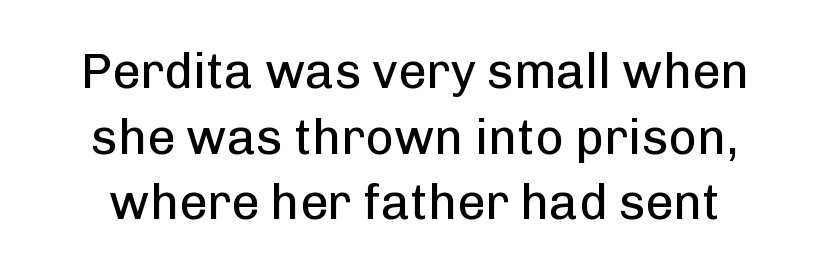
{"serif": "no", "italic": "no", "bold": "no", "weight": "regular", "width": "normal", "stroke_contrast": "low", "x_height": "medium", "monospaced": "no", "underline": "no", "line_spacing": "normal", "line_spacing_ratio": 1.34, "letter_spacing": "normal", "letter_spacing_em": 0.0, "glyph_px": 49}
